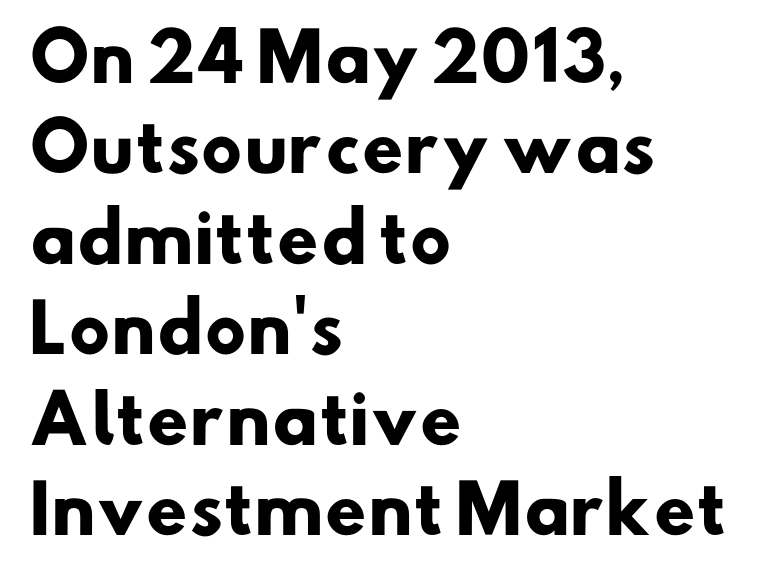
Q: Is the text bold? A: Yes.
Q: Is the typeface a serif or a sans-serif typeface? A: Sans-serif.
Q: Is the text underlined? A: No.
Q: How is the paragraph aligned? A: Left-aligned.
Q: Is the spacing between letters normal or unusually wide? A: Normal.
Q: Is the spacing between lines tight, normal or loose? A: Normal.
Q: Width (condensed, normal, or wide)? A: Normal.
Q: Stroke contrast? A: Low.
Q: x-height? A: Small.
Q: Monospaced? A: No.
